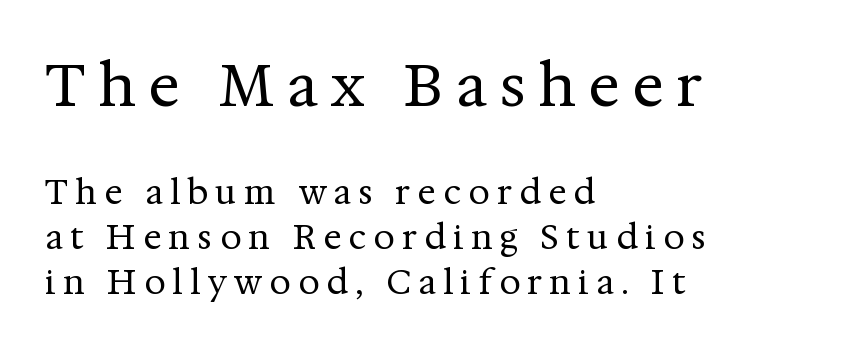
{"serif": "yes", "italic": "no", "bold": "no", "weight": "regular", "width": "normal", "stroke_contrast": "medium", "x_height": "medium", "monospaced": "no", "underline": "no", "align": "left", "line_spacing": "normal", "line_spacing_ratio": 1.31, "letter_spacing": "wide", "letter_spacing_em": 0.21, "larger_block": "first", "size_ratio": 1.74, "glyph_px": 59}
